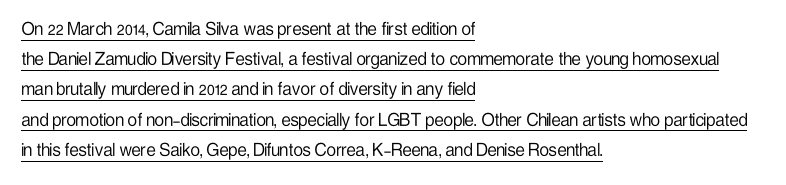
{"italic": "no", "bold": "no", "underline": "yes", "align": "left", "line_spacing": "normal", "line_spacing_ratio": 1.44, "letter_spacing": "normal", "letter_spacing_em": 0.0, "glyph_px": 21}
